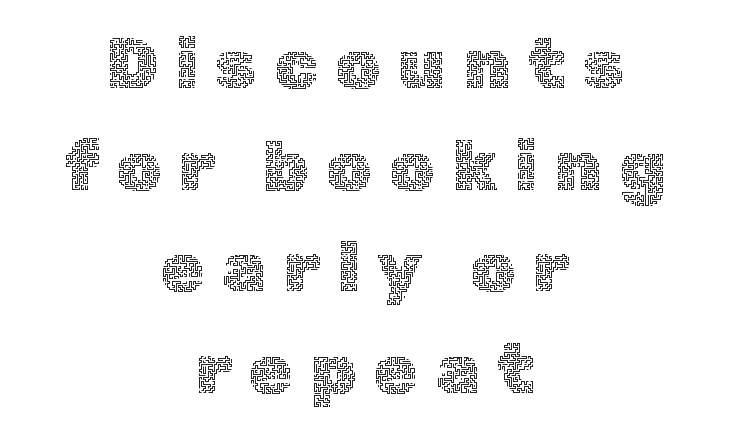
Q: Is the text bold? A: No.
Q: Is the text italic (slanted)? A: No, it is upright.
Q: Is the text underlined? A: No.
Q: How is the paragraph aligned? A: Centered.
Q: Is the spacing between letters normal or unusually wide? A: Unusually wide.
Q: Is the spacing between lines tight, normal or loose? A: Normal.
Q: Width (condensed, normal, or wide)? A: Normal.
Q: x-height? A: Medium.
Q: Monospaced? A: No.
